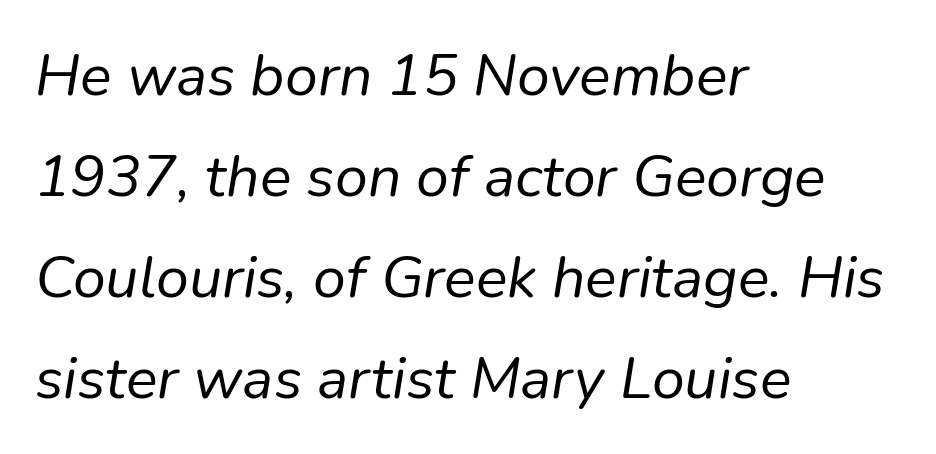
There is no visible air inserted between adjacent glyphs. Check the space under the baseline: it is left empty. There's an unmistakable incline to the writing here. Caption: multi-line text, flush left, ragged right.
